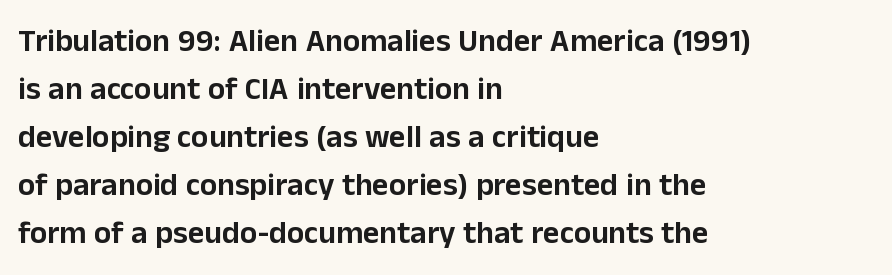
{"serif": "no", "italic": "no", "width": "normal", "stroke_contrast": "low", "x_height": "medium", "monospaced": "no", "underline": "no", "align": "left", "line_spacing": "normal", "line_spacing_ratio": 1.5, "letter_spacing": "normal", "letter_spacing_em": 0.0, "glyph_px": 32}
